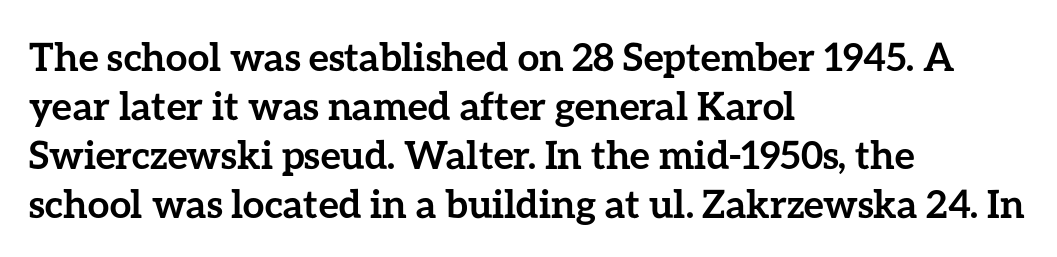
Nope, not italic — everything's standing straight. How are the letters spaced? Ordinarily, with no added tracking. Whoever set this chose a conventional vertical rhythm. Here the designer chose a conventional face with non-uniform glyph widths.
